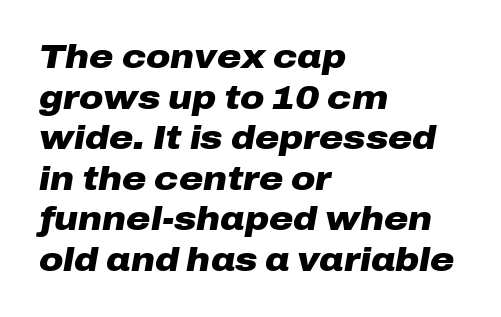
{"italic": "yes", "lean": "right", "slant_degrees": 10, "bold": "yes", "weight": "heavy", "width": "wide", "stroke_contrast": "low", "x_height": "medium", "monospaced": "no", "underline": "no", "align": "left", "line_spacing_ratio": 1.23, "letter_spacing": "normal", "letter_spacing_em": 0.0, "glyph_px": 33}
